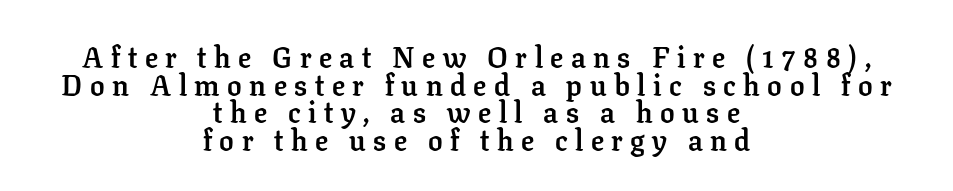
Font category for this specimen: serif. How heavy is the stroke? Heavy — this is a bold. Style check: upright. The space between consecutive lines is stingy. One-word summary of the alignment: center. The rendering uses natural spacing where letterforms have individual widths.
